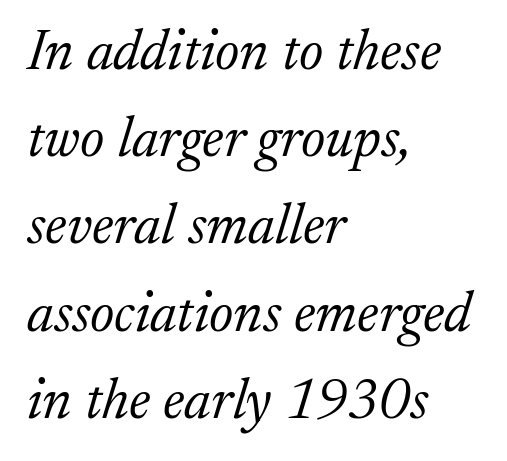
All the whitespace from short lines collects on the right. Inter-character spacing is left at the font's built-in metrics. Stroke mass is kept to a normal reading level or below. Type without underlining.
